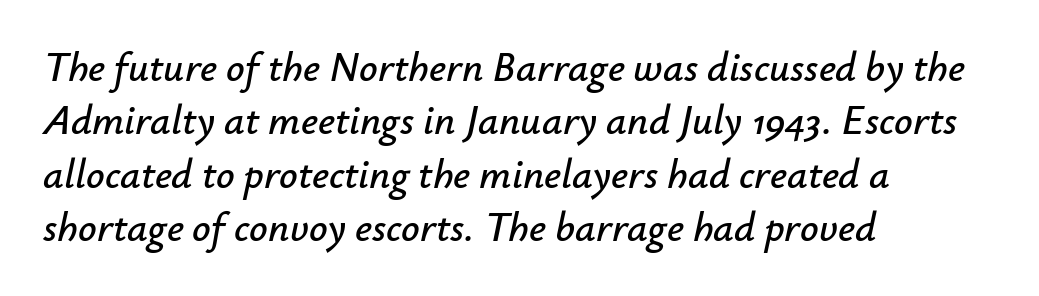
Honestly, the row spacing looks completely unremarkable. This sample has the flowing, uneven cadence of proportional lettering. Slanted lettering throughout. No word sits above an underline. The horizontal fit of the characters is conventional and even.
